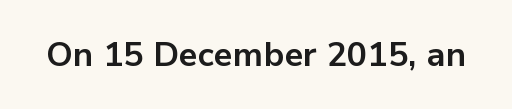
The image shows 34 px bold sans-serif type, upright; set normal letter spacing, not underlined; low stroke contrast and a medium x-height.
